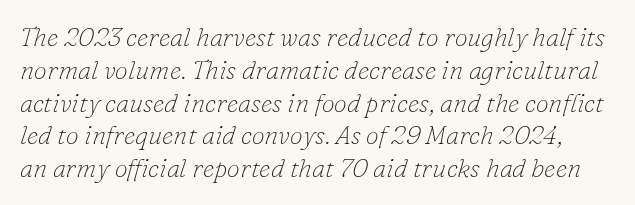
Q: Is the text bold? A: No.
Q: Is the text italic (slanted)? A: Yes, it leans right by about 16 degrees.
Q: Is the text underlined? A: No.
Q: Is the spacing between letters normal or unusually wide? A: Normal.
Q: Is the spacing between lines tight, normal or loose? A: Normal.
